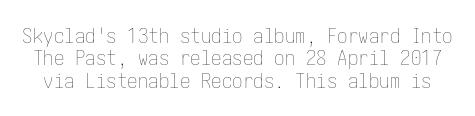
The image shows 21 px text type, upright; set tight line spacing (1.07x), normal letter spacing, not underlined.
